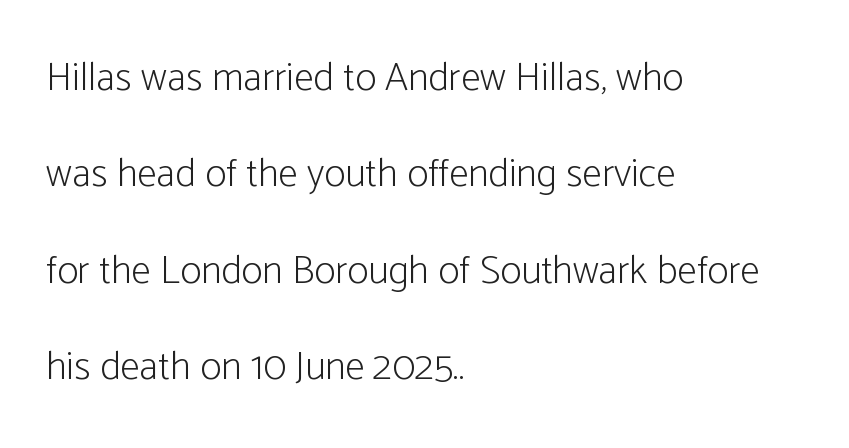
Q: Is the text bold? A: No.
Q: Is the text italic (slanted)? A: No, it is upright.
Q: Is the typeface a serif or a sans-serif typeface? A: Sans-serif.
Q: Is the text underlined? A: No.
Q: How is the paragraph aligned? A: Left-aligned.
Q: Is the spacing between letters normal or unusually wide? A: Normal.
Q: Is the spacing between lines tight, normal or loose? A: Loose.
Q: Width (condensed, normal, or wide)? A: Condensed.
Q: Stroke contrast? A: Low.
Q: x-height? A: Medium.
Q: Monospaced? A: No.
